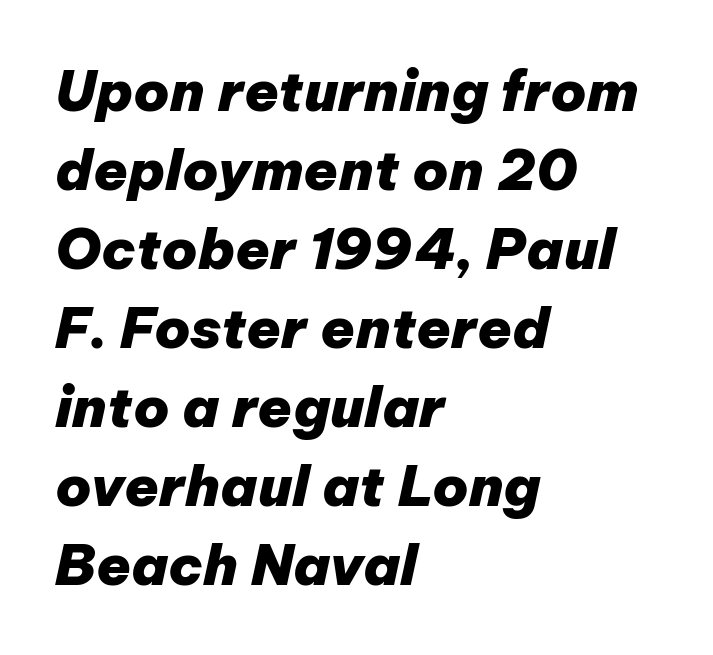
Q: Is the text bold? A: Yes.
Q: Is the text italic (slanted)? A: Yes, it leans right by about 12 degrees.
Q: Is the text underlined? A: No.
Q: How is the paragraph aligned? A: Left-aligned.
Q: Is the spacing between letters normal or unusually wide? A: Normal.
Q: Is the spacing between lines tight, normal or loose? A: Normal.
Q: Width (condensed, normal, or wide)? A: Normal.
Q: Stroke contrast? A: Low.
Q: x-height? A: Medium.
Q: Monospaced? A: No.
